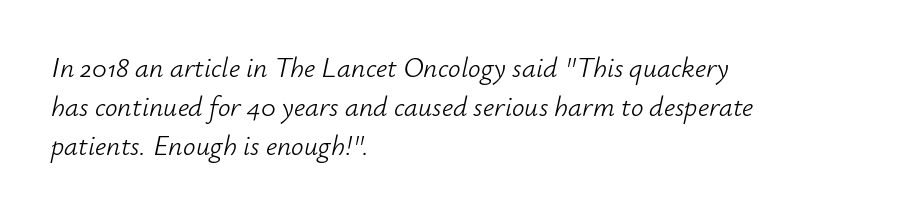
{"italic": "yes", "lean": "right", "slant_degrees": 12, "bold": "no", "weight": "light", "width": "normal", "stroke_contrast": "low", "x_height": "small", "monospaced": "no", "underline": "no", "align": "left", "line_spacing": "normal", "line_spacing_ratio": 1.4, "letter_spacing": "normal", "letter_spacing_em": 0.0, "glyph_px": 28}
